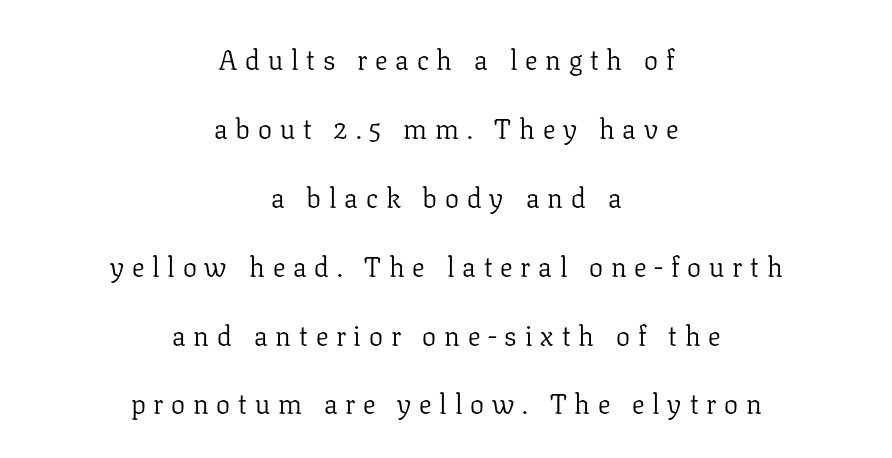
Q: Is the text bold? A: No.
Q: Is the text italic (slanted)? A: No, it is upright.
Q: Is the typeface a serif or a sans-serif typeface? A: Serif.
Q: Is the text underlined? A: No.
Q: How is the paragraph aligned? A: Centered.
Q: Is the spacing between letters normal or unusually wide? A: Unusually wide.
Q: Is the spacing between lines tight, normal or loose? A: Loose.
Q: Width (condensed, normal, or wide)? A: Normal.
Q: Stroke contrast? A: Low.
Q: x-height? A: Medium.
Q: Monospaced? A: No.
